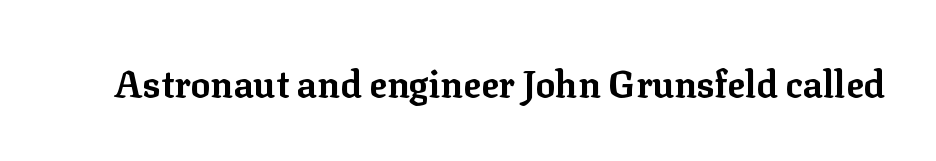
The image shows 37 px bold serif type, upright; set normal letter spacing, not underlined; low stroke contrast and a medium x-height.
